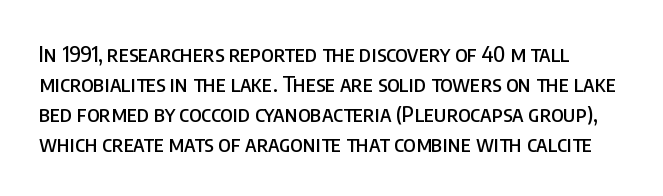
The image shows 22 px text type, upright; set normal line spacing (1.36x), normal letter spacing, not underlined.
